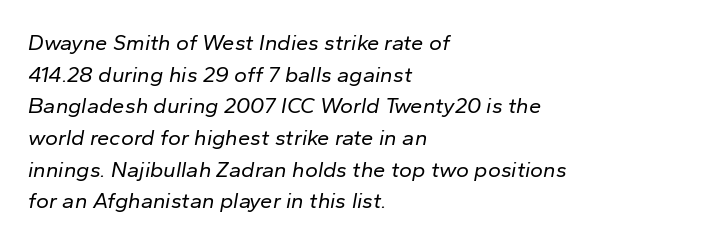
{"italic": "yes", "lean": "right", "slant_degrees": 10, "bold": "no", "underline": "no", "align": "left", "line_spacing": "normal", "line_spacing_ratio": 1.44, "letter_spacing": "normal", "letter_spacing_em": 0.0, "glyph_px": 22}
